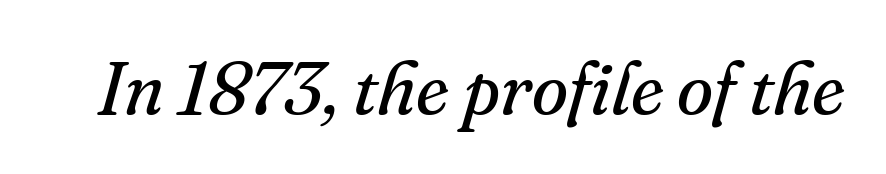
Check where the strokes stop: tiny serifs finish them off. Character widths vary here, with narrow letters taking less room than wide ones. The cut favours lightness, reaching ordinary text weight at its darkest. The typography opts for an oblique posture over an upright one.
